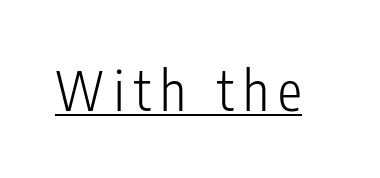
{"serif": "no", "italic": "no", "bold": "no", "weight": "light", "width": "condensed", "stroke_contrast": "low", "x_height": "medium", "monospaced": "no", "underline": "yes", "glyph_px": 54}
